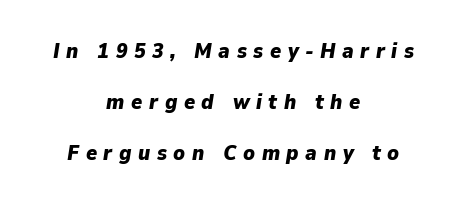
The type is letterspaced generously, with wide tracking. Heft: maximum for text — a bold. The string is rendered with underlining switched off. Is the block centered? Yes — each line is placed symmetrically about the middle.
